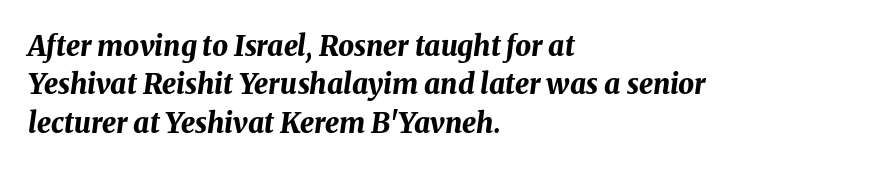
The image shows 28 px bold type, italic (leaning right); set left-aligned, normal line spacing (1.37x), normal letter spacing, not underlined; medium stroke contrast and a medium x-height.
